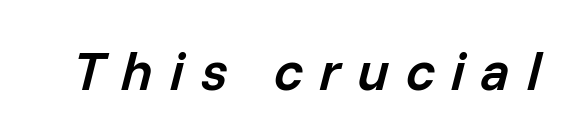
Descenders are the only things crossing below the line. Emphasis-style slanted type is in use. Weight check: semibold — heavier than regular, not quite bold. The line texture is sparse and dotted thanks to wide tracking. Here the designer chose a conventional face with non-uniform glyph widths.
